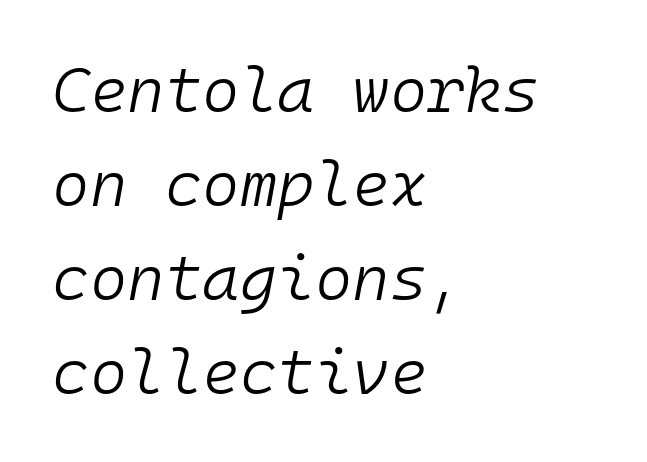
The image shows 64 px light type, italic (leaning right), monospaced; set left-aligned, normal line spacing (1.47x), normal letter spacing, not underlined; low stroke contrast and a medium x-height.
